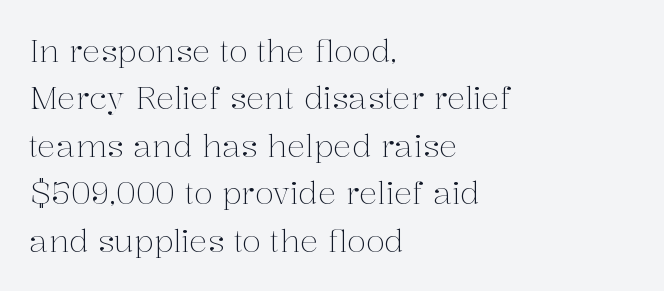
The image shows 31 px light serif type, upright; set left-aligned, normal line spacing (1.53x), normal letter spacing, not underlined; medium stroke contrast and a medium x-height.
